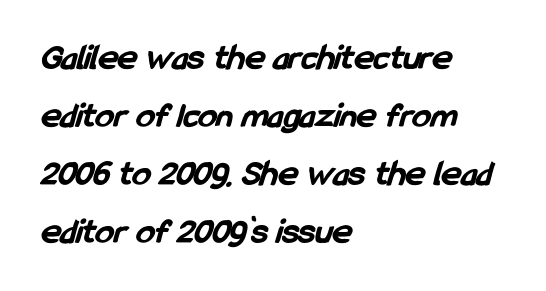
{"serif": "no", "bold": "yes", "weight": "bold", "width": "condensed", "stroke_contrast": "low", "x_height": "medium", "monospaced": "no", "underline": "no", "align": "left", "line_spacing": "normal", "line_spacing_ratio": 1.57, "letter_spacing": "normal", "letter_spacing_em": 0.0, "glyph_px": 37}
